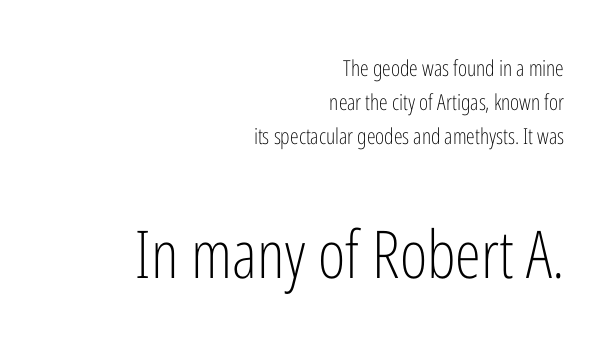
Q: Is the text bold? A: No.
Q: Is the text italic (slanted)? A: No, it is upright.
Q: Is the typeface a serif or a sans-serif typeface? A: Sans-serif.
Q: Is the text underlined? A: No.
Q: How is the paragraph aligned? A: Right-aligned.
Q: Is the spacing between letters normal or unusually wide? A: Normal.
Q: Is the spacing between lines tight, normal or loose? A: Normal.
Q: Which block of text is set in a larger size, the first (top) or the second (bottom)? A: The second (bottom) one.
Q: Width (condensed, normal, or wide)? A: Condensed.
Q: Stroke contrast? A: Low.
Q: x-height? A: Medium.
Q: Monospaced? A: No.
